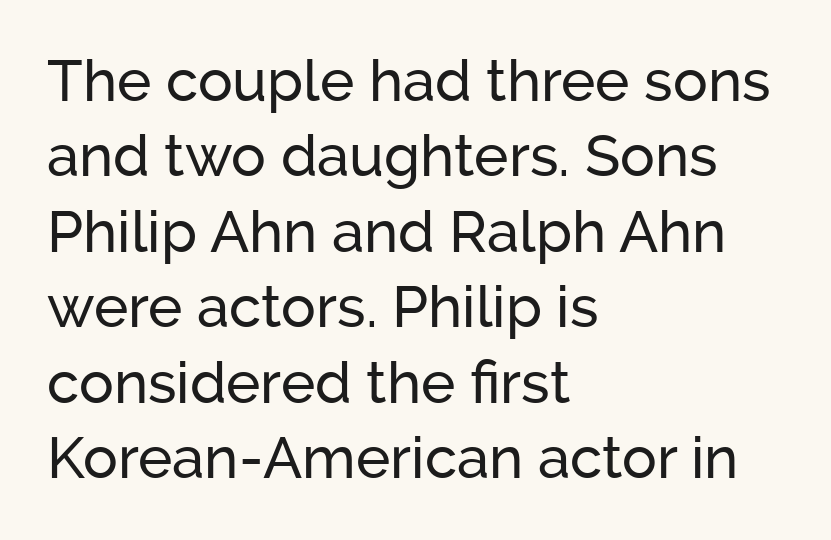
{"serif": "no", "italic": "no", "width": "normal", "stroke_contrast": "low", "x_height": "medium", "monospaced": "no", "underline": "no", "align": "left", "line_spacing": "normal", "line_spacing_ratio": 1.3, "letter_spacing": "normal", "letter_spacing_em": 0.0, "glyph_px": 58}
